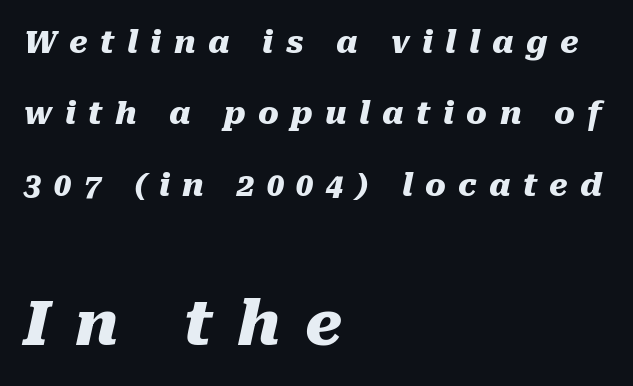
Q: Is the text bold? A: Yes.
Q: Is the text italic (slanted)? A: Yes, it leans right by about 10 degrees.
Q: Is the text underlined? A: No.
Q: How is the paragraph aligned? A: Left-aligned.
Q: Is the spacing between letters normal or unusually wide? A: Unusually wide.
Q: Is the spacing between lines tight, normal or loose? A: Loose.
Q: Which block of text is set in a larger size, the first (top) or the second (bottom)? A: The second (bottom) one.
Q: Width (condensed, normal, or wide)? A: Normal.
Q: Stroke contrast? A: Medium.
Q: x-height? A: Medium.
Q: Monospaced? A: No.
